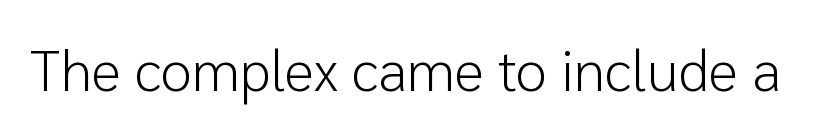
Q: Is the text bold? A: No.
Q: Is the text italic (slanted)? A: No, it is upright.
Q: Is the typeface a serif or a sans-serif typeface? A: Sans-serif.
Q: Is the text underlined? A: No.
Q: Is the spacing between letters normal or unusually wide? A: Normal.
Q: Width (condensed, normal, or wide)? A: Normal.
Q: Stroke contrast? A: Low.
Q: x-height? A: Medium.
Q: Monospaced? A: No.
